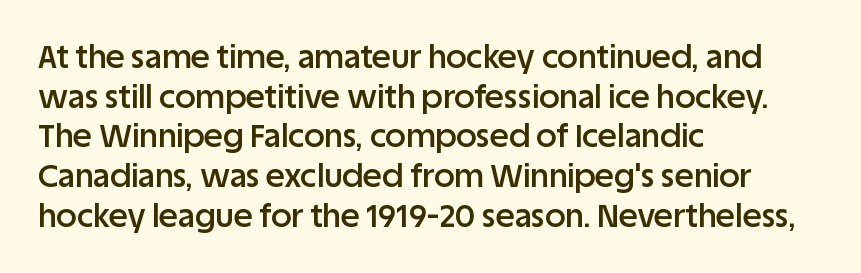
Tall strokes in this sample are plumb rather than angled. The specimen omits any rule beneath the text block's lines. A sans-serif font was chosen for this passage. Every row of glyphs begins at an identical x-position on the left. Bold? Not quite — semibold, heavier than regular but stopping short.
